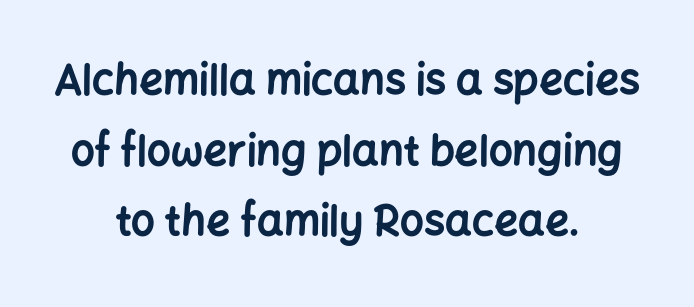
Q: Is the text bold? A: Yes.
Q: Is the text italic (slanted)? A: No, it is upright.
Q: Is the typeface a serif or a sans-serif typeface? A: Sans-serif.
Q: Is the text underlined? A: No.
Q: How is the paragraph aligned? A: Centered.
Q: Is the spacing between letters normal or unusually wide? A: Normal.
Q: Is the spacing between lines tight, normal or loose? A: Normal.
Q: Width (condensed, normal, or wide)? A: Normal.
Q: Stroke contrast? A: Low.
Q: x-height? A: Medium.
Q: Monospaced? A: No.
